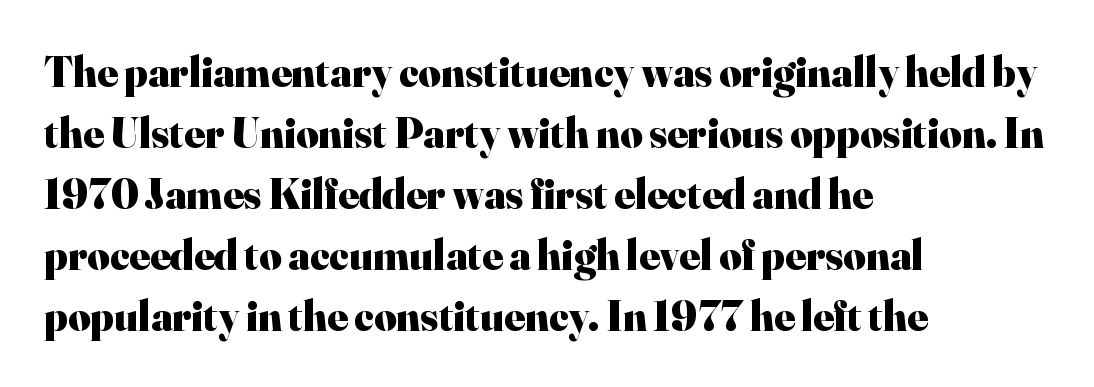
Q: Is the text bold? A: Yes.
Q: Is the text italic (slanted)? A: No, it is upright.
Q: Is the typeface a serif or a sans-serif typeface? A: Serif.
Q: Is the text underlined? A: No.
Q: How is the paragraph aligned? A: Left-aligned.
Q: Is the spacing between letters normal or unusually wide? A: Normal.
Q: Is the spacing between lines tight, normal or loose? A: Normal.
Q: Width (condensed, normal, or wide)? A: Normal.
Q: Stroke contrast? A: High.
Q: x-height? A: Small.
Q: Monospaced? A: No.
